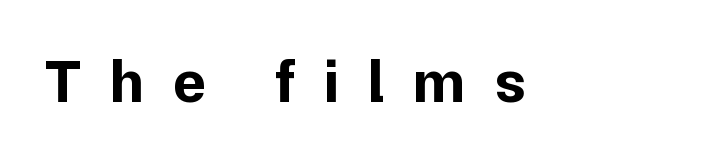
Stroke terminals: plain, sans-serif. Bare-footed words on every line. Notice how the stems are strictly vertical — no italics here. Compared with an ordinary text face, these strokes are far heavier — a full bold.
